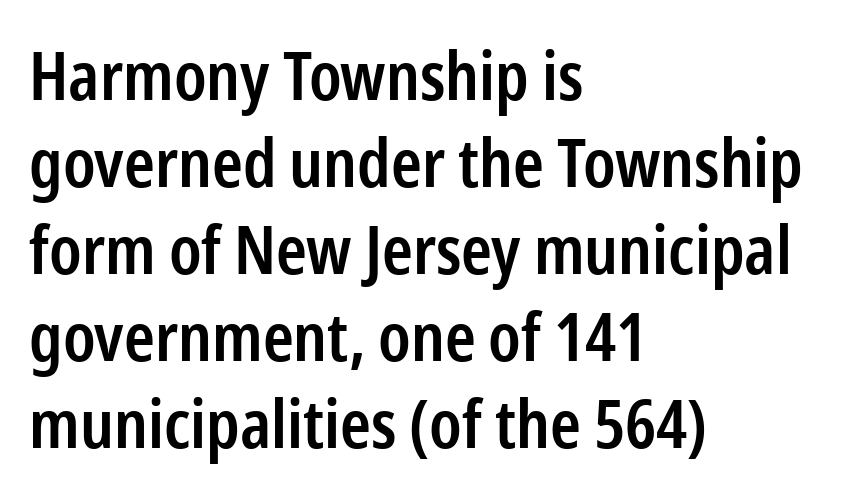
This rendering features lettering with no underline. Horizontal alignment here is leftward, the default for most running prose. Compared with typical paragraphs, the rows here are spaced about the same. The strokes are fattened partway — semibold, not bold.
